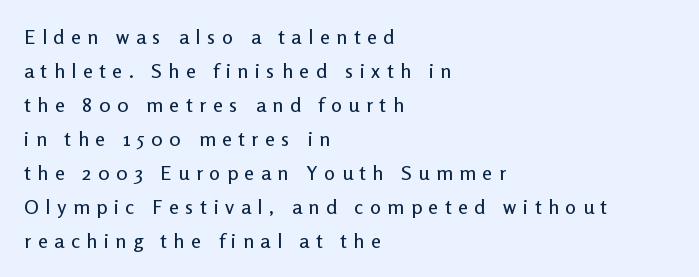
The image shows 20 px text type, upright; set left-aligned, normal line spacing (1.7x), unusually wide letter spacing (+0.33 em), not underlined.
